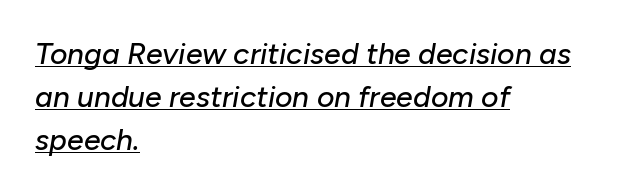
Q: Is the text italic (slanted)? A: Yes, it leans right by about 10 degrees.
Q: Is the text underlined? A: Yes.
Q: How is the paragraph aligned? A: Left-aligned.
Q: Is the spacing between letters normal or unusually wide? A: Normal.
Q: Is the spacing between lines tight, normal or loose? A: Normal.
Q: Width (condensed, normal, or wide)? A: Normal.
Q: Stroke contrast? A: Low.
Q: x-height? A: Medium.
Q: Monospaced? A: No.
